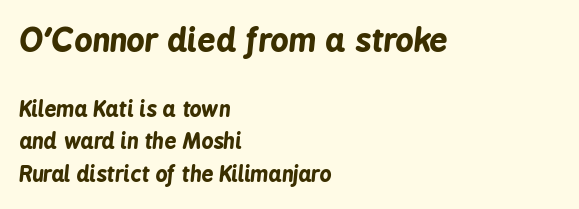
The image shows 32 px bold, condensed type, italic (leaning right); set left-aligned, normal line spacing (1.56x), normal letter spacing, not underlined; the first (top) block is 1.52x larger; low stroke contrast and a medium x-height.
